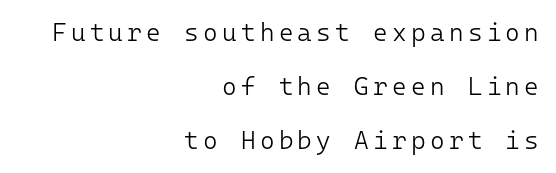
Q: Is the text bold? A: No.
Q: Is the text italic (slanted)? A: No, it is upright.
Q: Is the text underlined? A: No.
Q: How is the paragraph aligned? A: Right-aligned.
Q: Is the spacing between lines tight, normal or loose? A: Loose.
